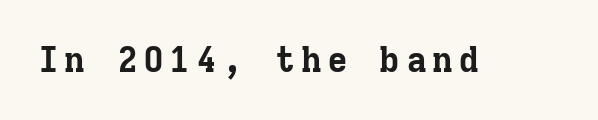
{"serif": "yes", "italic": "no", "bold": "yes", "weight": "bold", "width": "normal", "stroke_contrast": "low", "x_height": "medium", "monospaced": "yes", "underline": "no", "glyph_px": 35}
